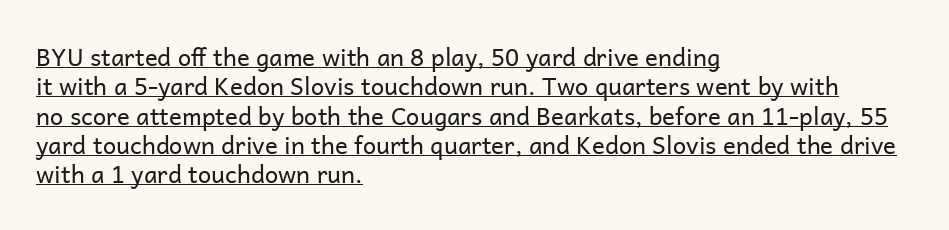
Q: Is the text bold? A: No.
Q: Is the text italic (slanted)? A: No, it is upright.
Q: Is the text underlined? A: Yes.
Q: How is the paragraph aligned? A: Left-aligned.
Q: Is the spacing between letters normal or unusually wide? A: Normal.
